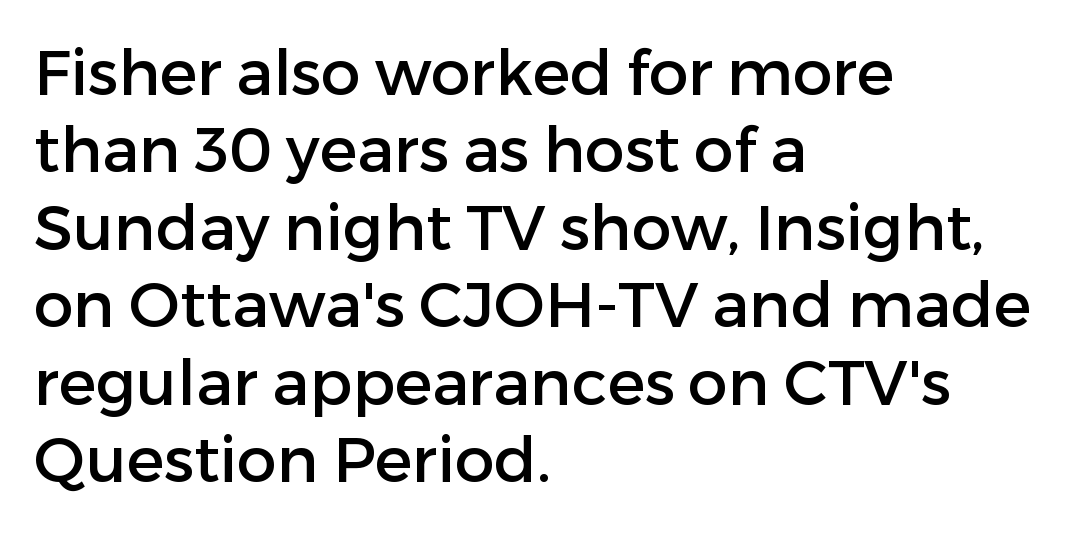
The image shows 63 px sans-serif type, upright; set left-aligned, line spacing 1.23x, normal letter spacing, not underlined; low stroke contrast and a medium x-height.
